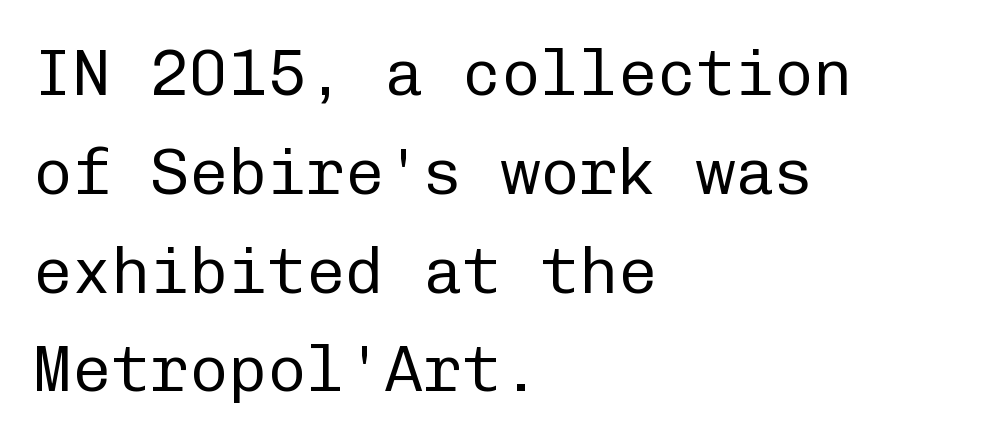
The image shows 65 px regular-weight sans-serif type, upright, monospaced; set left-aligned, normal line spacing (1.52x), normal letter spacing, not underlined; low stroke contrast and a medium x-height.
